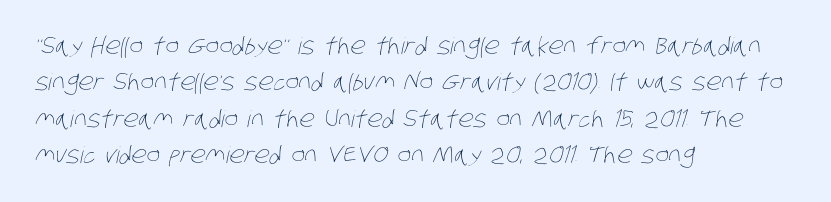
Q: Is the text bold? A: No.
Q: Is the text underlined? A: No.
Q: How is the paragraph aligned? A: Left-aligned.
Q: Is the spacing between letters normal or unusually wide? A: Normal.
Q: Is the spacing between lines tight, normal or loose? A: Normal.
